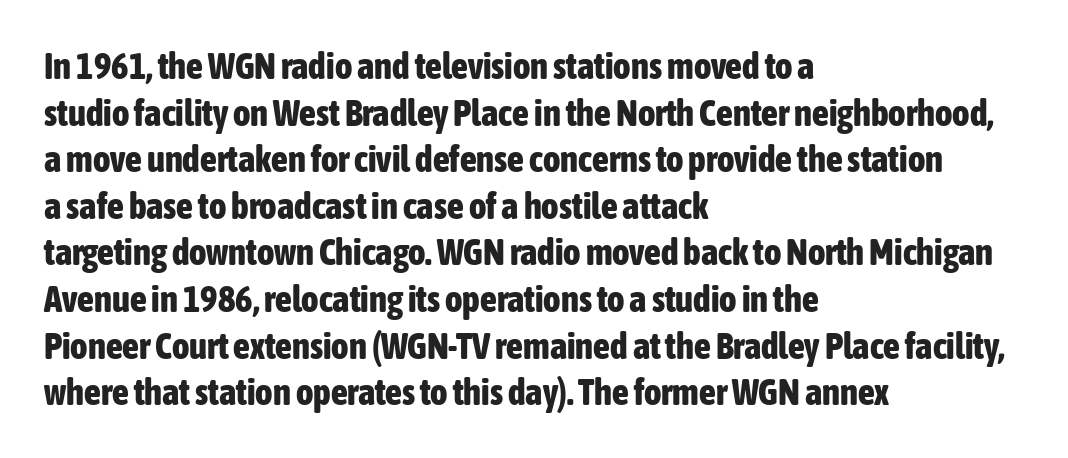
Tall strokes in this sample are plumb rather than angled. The characters look thick and weighty, a clear bold. Is this a fixed-width face? No — the glyphs have proportional, varying widths. Does the leading feel generous? No, just average.
